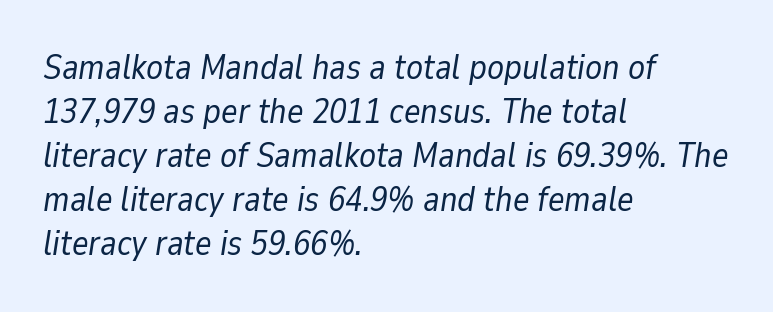
A typesetter would call this proportional, since set widths differ per character. Compared with typical paragraphs, the rows here are spaced about the same. Letter spacing: default. There's an unmistakable incline to the writing here. Stems here are at most as thick as an everyday book face.
